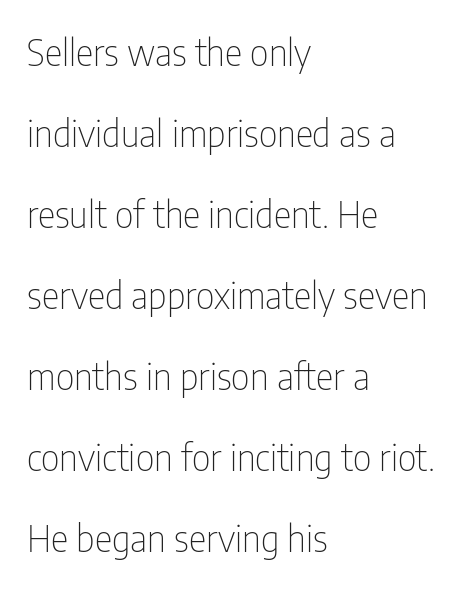
The image shows 37 px thin, condensed sans-serif type, upright; set left-aligned, loose line spacing (2.19x), normal letter spacing, not underlined; low stroke contrast and a medium x-height.
